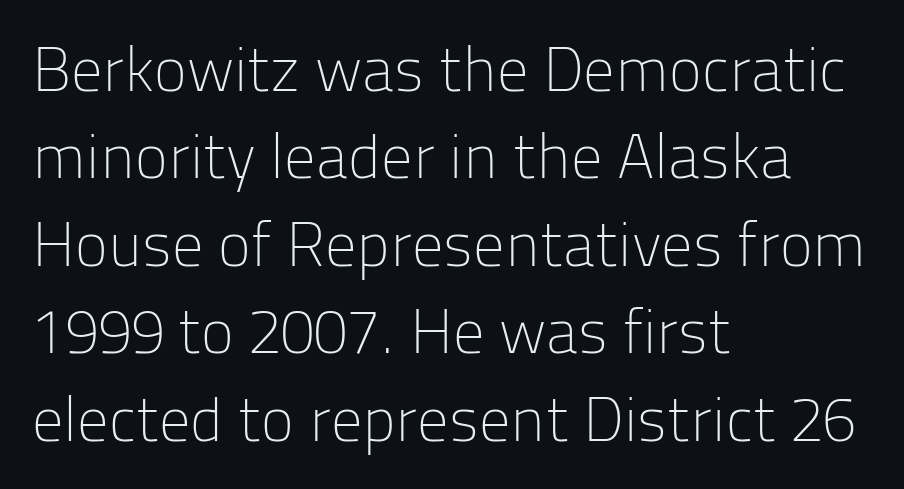
{"serif": "no", "italic": "no", "bold": "no", "weight": "light", "width": "normal", "stroke_contrast": "low", "x_height": "medium", "monospaced": "no", "underline": "no", "align": "left", "line_spacing": "normal", "line_spacing_ratio": 1.41, "letter_spacing": "normal", "letter_spacing_em": 0.0, "glyph_px": 62}
